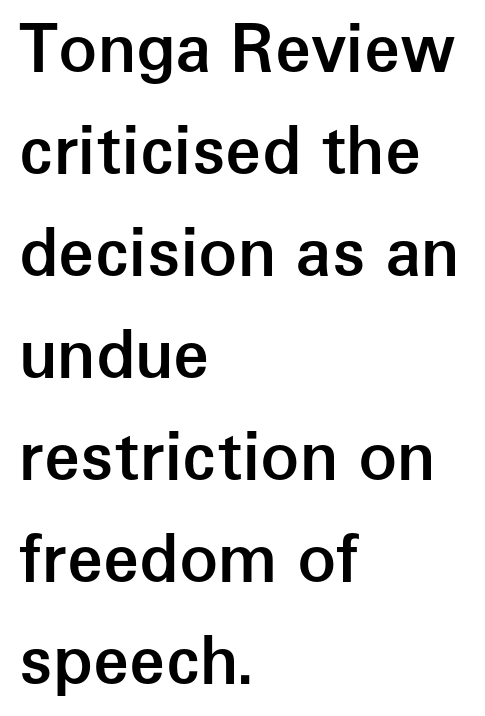
Q: Is the text bold? A: Semi-bold.
Q: Is the text italic (slanted)? A: No, it is upright.
Q: Is the typeface a serif or a sans-serif typeface? A: Sans-serif.
Q: Is the text underlined? A: No.
Q: How is the paragraph aligned? A: Left-aligned.
Q: Is the spacing between letters normal or unusually wide? A: Normal.
Q: Is the spacing between lines tight, normal or loose? A: Normal.
Q: Width (condensed, normal, or wide)? A: Normal.
Q: Stroke contrast? A: Low.
Q: x-height? A: Medium.
Q: Monospaced? A: No.
